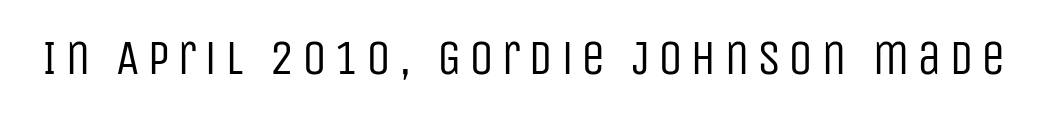
Q: Is the text bold? A: No.
Q: Is the text italic (slanted)? A: No, it is upright.
Q: Is the typeface a serif or a sans-serif typeface? A: Sans-serif.
Q: Is the text underlined? A: No.
Q: Width (condensed, normal, or wide)? A: Condensed.
Q: Stroke contrast? A: Low.
Q: x-height? A: Large.
Q: Monospaced? A: No.
